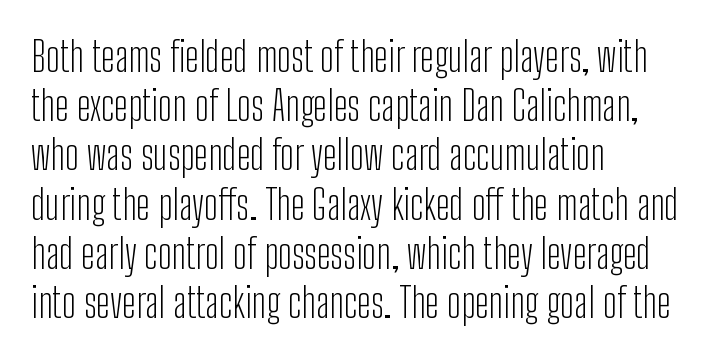
The image shows 41 px light, condensed sans-serif type, upright; set left-aligned, line spacing 1.2x, normal letter spacing, not underlined; low stroke contrast and a medium x-height.
